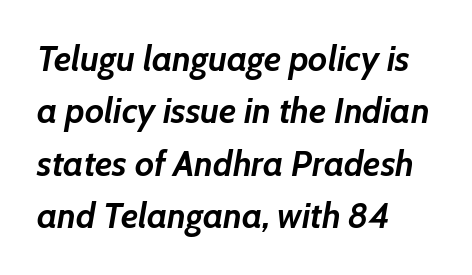
Q: Is the text bold? A: Yes.
Q: Is the text italic (slanted)? A: Yes, it leans right by about 7 degrees.
Q: Is the text underlined? A: No.
Q: How is the paragraph aligned? A: Left-aligned.
Q: Is the spacing between letters normal or unusually wide? A: Normal.
Q: Is the spacing between lines tight, normal or loose? A: Normal.
Q: Width (condensed, normal, or wide)? A: Normal.
Q: Stroke contrast? A: Low.
Q: x-height? A: Medium.
Q: Monospaced? A: No.
